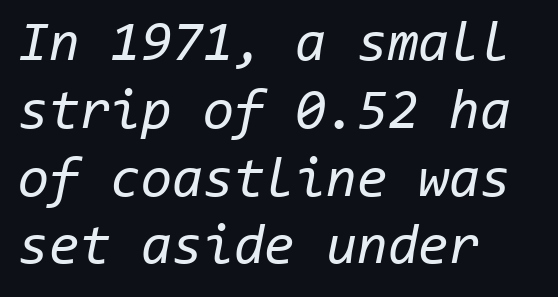
{"italic": "yes", "lean": "right", "slant_degrees": 11, "bold": "no", "weight": "regular", "width": "normal", "stroke_contrast": "low", "x_height": "medium", "monospaced": "yes", "underline": "no", "align": "left", "line_spacing_ratio": 1.21, "letter_spacing": "normal", "letter_spacing_em": 0.0, "glyph_px": 56}
